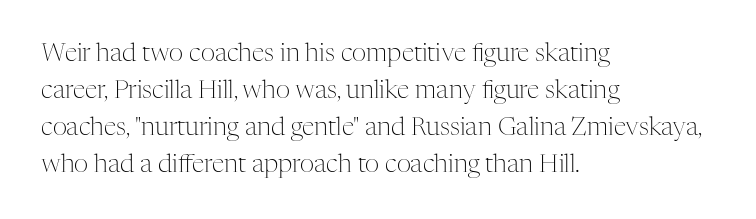
{"italic": "no", "bold": "no", "underline": "no", "align": "left", "line_spacing": "normal", "line_spacing_ratio": 1.48, "letter_spacing": "normal", "letter_spacing_em": 0.0, "glyph_px": 25}
